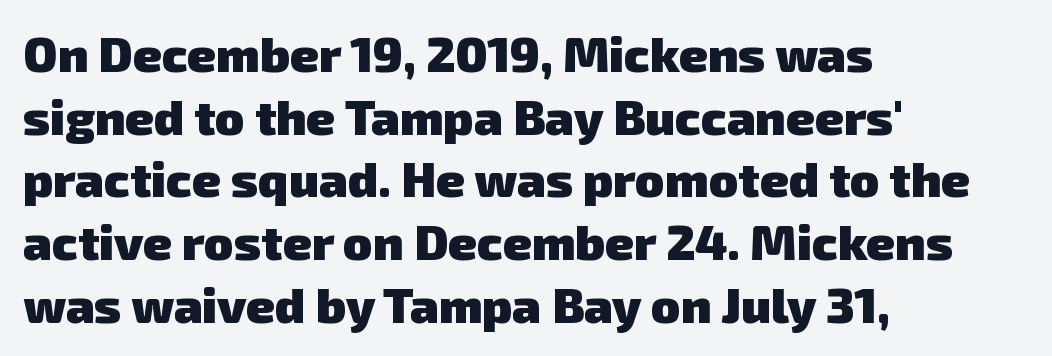
Spacing between characters is what you'd get straight out of the box. Each letter keeps its own natural width here, so spacing adapts to shape. The specimen omits any rule beneath the text block's lines. What kind of face is this? One without serifs — a sans. This sample keeps an unexceptional amount of space between lines.
